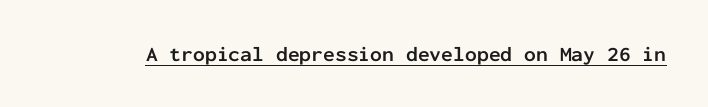
{"italic": "no", "bold": "yes", "underline": "yes", "letter_spacing": "normal", "letter_spacing_em": 0.0, "glyph_px": 21}
